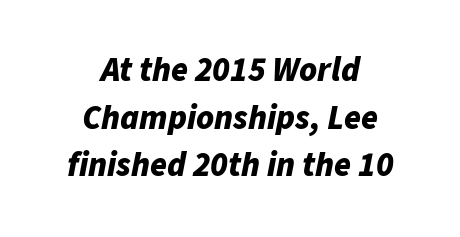
The face used here is proportionally spaced, like ordinary book or web type. Visually the block forms a symmetrical silhouette, jagged on both flanks. Line spacing here is normal. Italic: yes, the glyphs are oblique. Students, this is bold: see how much ink each stroke carries. The area under the type is left untouched.
